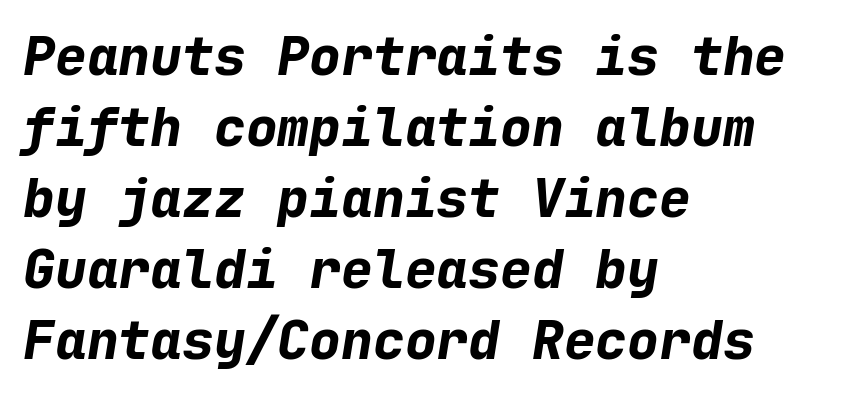
The image shows 53 px bold type, italic (leaning right), monospaced; set left-aligned, normal line spacing (1.34x), normal letter spacing, not underlined; low stroke contrast and a medium x-height.
